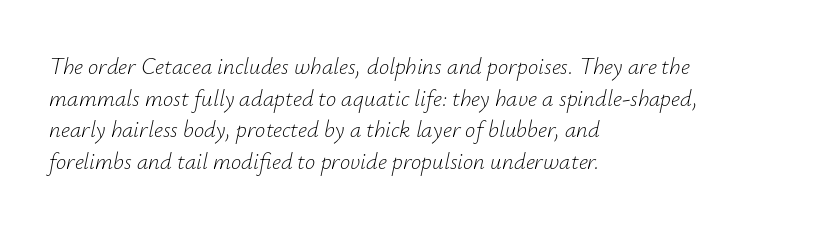
Emphasis-style slanted type is in use. Each line starts at the same left margin while the right side varies. Words float on clear page, feet unadorned. The block of text has a typical density, with ordinary space between rows. The horizontal fit of the characters is conventional and even. Stem width sits at or under what a default text font uses.
